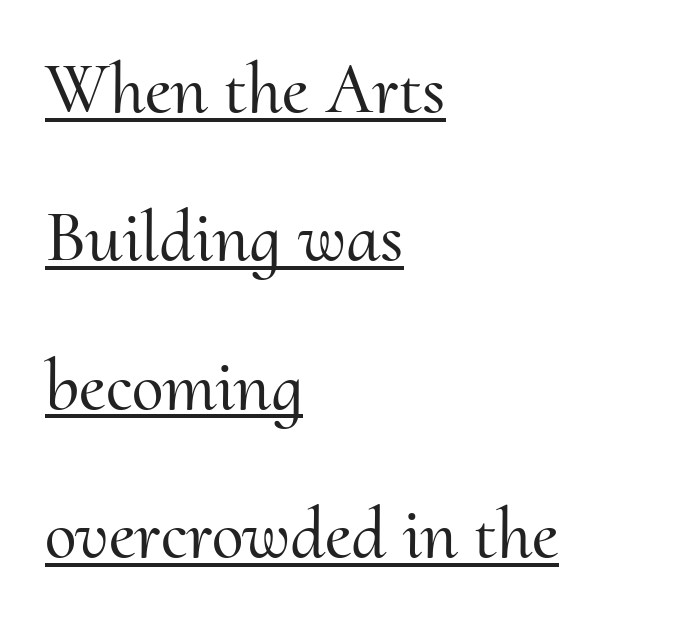
{"serif": "yes", "italic": "no", "width": "normal", "stroke_contrast": "medium", "x_height": "small", "monospaced": "no", "underline": "yes", "align": "left", "line_spacing": "loose", "line_spacing_ratio": 2.06, "letter_spacing": "normal", "letter_spacing_em": 0.0, "glyph_px": 72}
